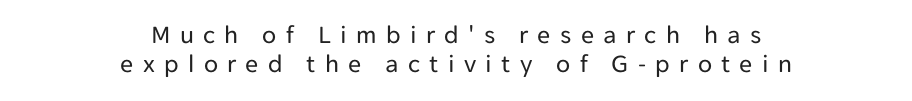
Q: Is the text bold? A: No.
Q: Is the text italic (slanted)? A: No, it is upright.
Q: Is the text underlined? A: No.
Q: How is the paragraph aligned? A: Centered.
Q: Is the spacing between letters normal or unusually wide? A: Unusually wide.
Q: Is the spacing between lines tight, normal or loose? A: Tight.
